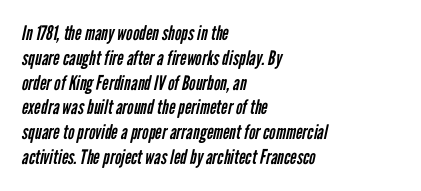
{"bold": "no", "underline": "no", "align": "left", "line_spacing_ratio": 1.24, "letter_spacing": "normal", "letter_spacing_em": 0.0, "glyph_px": 20}
